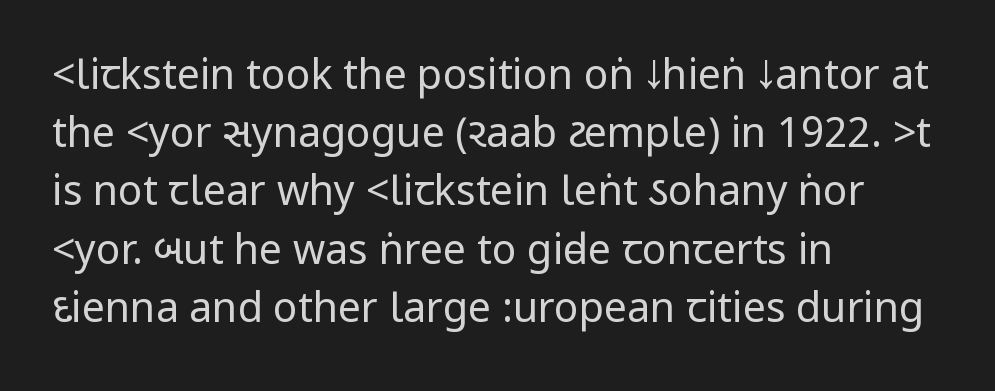
Q: Is the text bold? A: No.
Q: Is the text italic (slanted)? A: No, it is upright.
Q: Is the typeface a serif or a sans-serif typeface? A: Sans-serif.
Q: Is the text underlined? A: No.
Q: How is the paragraph aligned? A: Left-aligned.
Q: Is the spacing between letters normal or unusually wide? A: Normal.
Q: Is the spacing between lines tight, normal or loose? A: Normal.
Q: Width (condensed, normal, or wide)? A: Condensed.
Q: Stroke contrast? A: Low.
